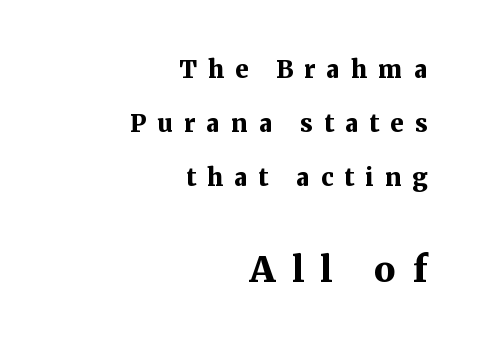
The image shows 36 px bold serif type, upright; set right-aligned, loose line spacing (2.26x), unusually wide letter spacing (+0.47 em), not underlined; the second (bottom) block is 1.5x larger; medium stroke contrast and a medium x-height.
